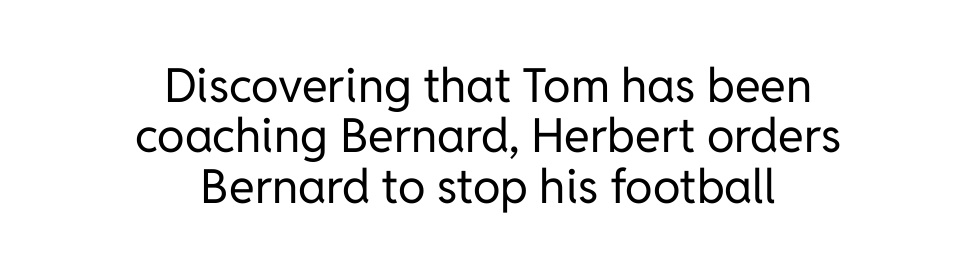
The image shows 47 px regular-weight sans-serif type, upright; set centered, tight line spacing (1.07x), normal letter spacing, not underlined; low stroke contrast and a medium x-height.
